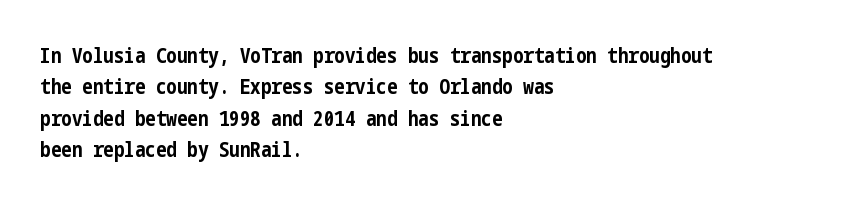
{"italic": "no", "bold": "yes", "underline": "no", "align": "left", "line_spacing": "normal", "line_spacing_ratio": 1.49, "letter_spacing": "normal", "letter_spacing_em": 0.0, "glyph_px": 21}
